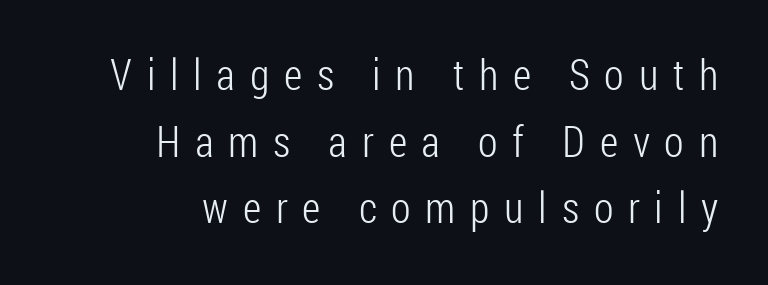
Q: Is the text bold? A: No.
Q: Is the text italic (slanted)? A: No, it is upright.
Q: Is the typeface a serif or a sans-serif typeface? A: Sans-serif.
Q: Is the text underlined? A: No.
Q: How is the paragraph aligned? A: Right-aligned.
Q: Is the spacing between letters normal or unusually wide? A: Unusually wide.
Q: Is the spacing between lines tight, normal or loose? A: Normal.
Q: Width (condensed, normal, or wide)? A: Condensed.
Q: Stroke contrast? A: Low.
Q: x-height? A: Medium.
Q: Monospaced? A: No.
